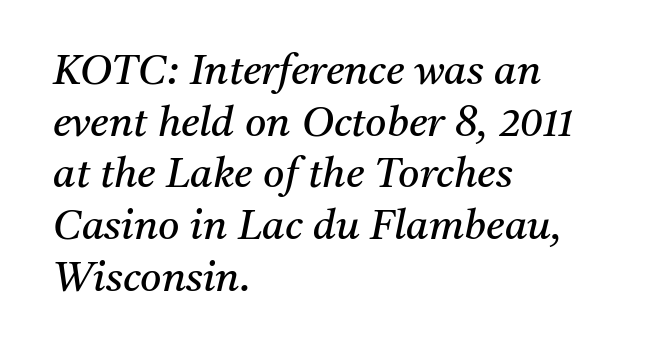
Q: Is the text bold? A: No.
Q: Is the text italic (slanted)? A: Yes, it leans right by about 11 degrees.
Q: Is the typeface a serif or a sans-serif typeface? A: Serif.
Q: Is the text underlined? A: No.
Q: How is the paragraph aligned? A: Left-aligned.
Q: Is the spacing between letters normal or unusually wide? A: Normal.
Q: Is the spacing between lines tight, normal or loose? A: Normal.
Q: Width (condensed, normal, or wide)? A: Normal.
Q: Stroke contrast? A: Medium.
Q: x-height? A: Medium.
Q: Monospaced? A: No.
